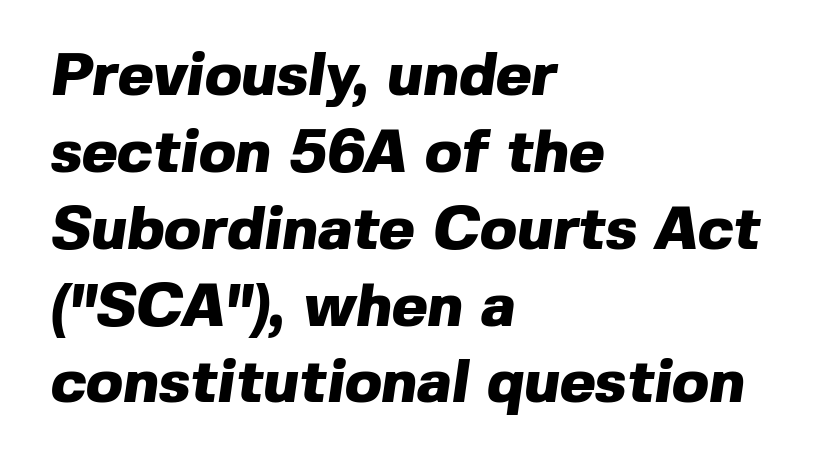
The image shows 61 px heavy sans-serif type; set left-aligned, normal line spacing (1.26x), normal letter spacing, not underlined; a medium x-height.
